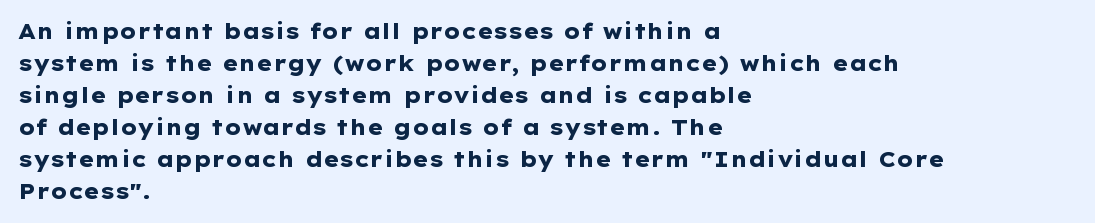
The image shows 21 px bold type, upright; set left-aligned, normal line spacing (1.52x), normal letter spacing, not underlined.
